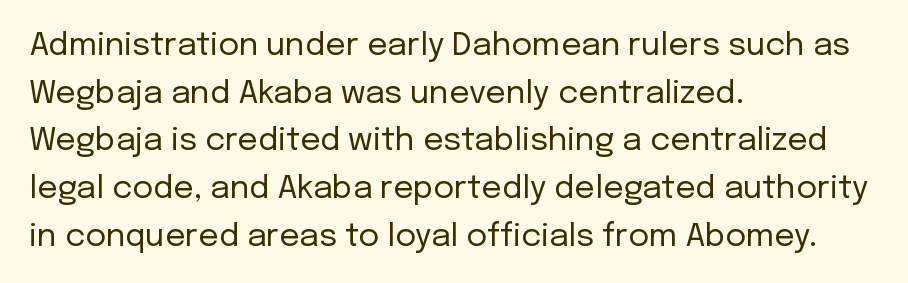
The image shows 32 px regular-weight sans-serif type, upright; set left-aligned, normal line spacing (1.49x), normal letter spacing, not underlined; low stroke contrast and a medium x-height.
